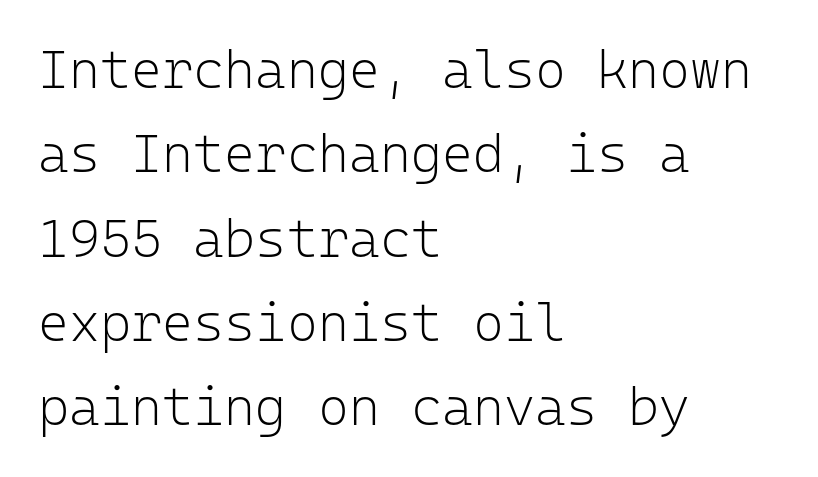
Q: Is the text bold? A: No.
Q: Is the text italic (slanted)? A: No, it is upright.
Q: Is the typeface a serif or a sans-serif typeface? A: Sans-serif.
Q: Is the text underlined? A: No.
Q: How is the paragraph aligned? A: Left-aligned.
Q: Is the spacing between letters normal or unusually wide? A: Normal.
Q: Is the spacing between lines tight, normal or loose? A: Normal.
Q: Width (condensed, normal, or wide)? A: Normal.
Q: Stroke contrast? A: Low.
Q: x-height? A: Medium.
Q: Monospaced? A: Yes.
